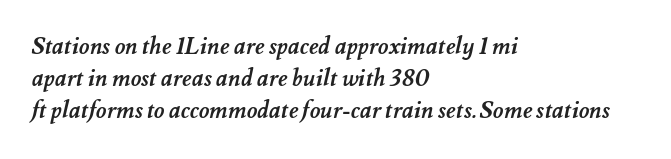
The paragraph shown leans on its left margin. The block of text has a typical density, with ordinary space between rows. Tracking value appears to be zero — textbook default spacing. Nobody drew a line under any word here. The typesetting leans heavy: a genuine bold.
